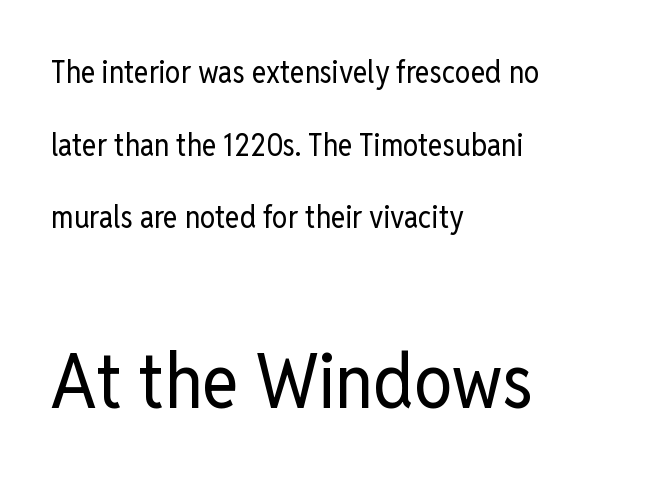
{"serif": "no", "italic": "no", "bold": "no", "weight": "regular", "width": "condensed", "stroke_contrast": "low", "x_height": "medium", "monospaced": "no", "underline": "no", "align": "left", "line_spacing": "loose", "line_spacing_ratio": 2.34, "letter_spacing": "normal", "letter_spacing_em": 0.0, "larger_block": "second", "size_ratio": 2.48, "glyph_px": 77}
